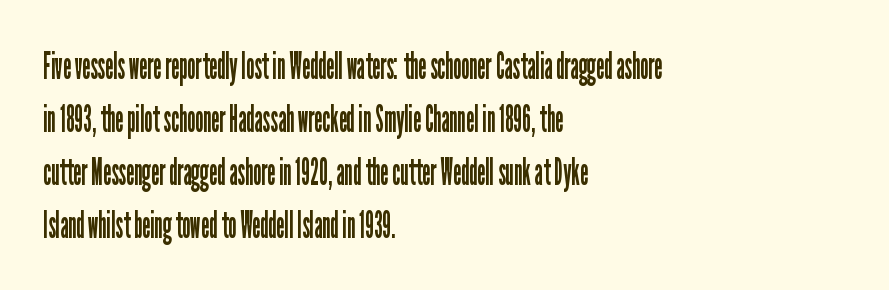
The image shows 37 px regular-weight, condensed sans-serif type, upright; set left-aligned, normal line spacing (1.43x), normal letter spacing, not underlined; low stroke contrast and a medium x-height.
